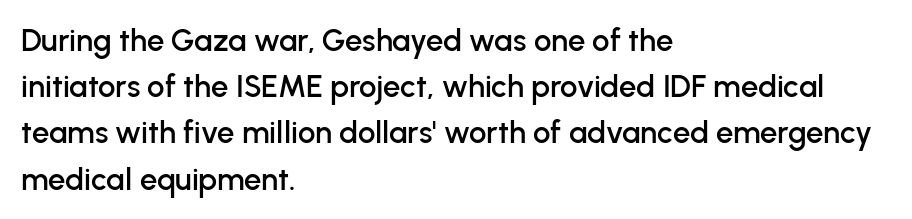
Q: Is the text italic (slanted)? A: No, it is upright.
Q: Is the typeface a serif or a sans-serif typeface? A: Sans-serif.
Q: Is the text underlined? A: No.
Q: How is the paragraph aligned? A: Left-aligned.
Q: Is the spacing between letters normal or unusually wide? A: Normal.
Q: Is the spacing between lines tight, normal or loose? A: Normal.
Q: Width (condensed, normal, or wide)? A: Normal.
Q: Stroke contrast? A: Low.
Q: x-height? A: Medium.
Q: Monospaced? A: No.
